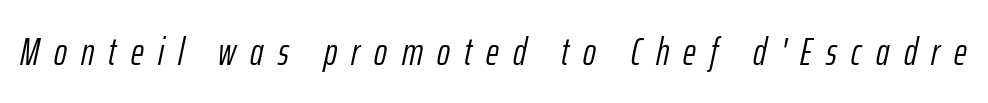
{"italic": "yes", "lean": "right", "slant_degrees": 12, "bold": "no", "weight": "light", "width": "condensed", "stroke_contrast": "low", "x_height": "medium", "monospaced": "no", "underline": "no", "letter_spacing": "wide", "letter_spacing_em": 0.37, "glyph_px": 39}
